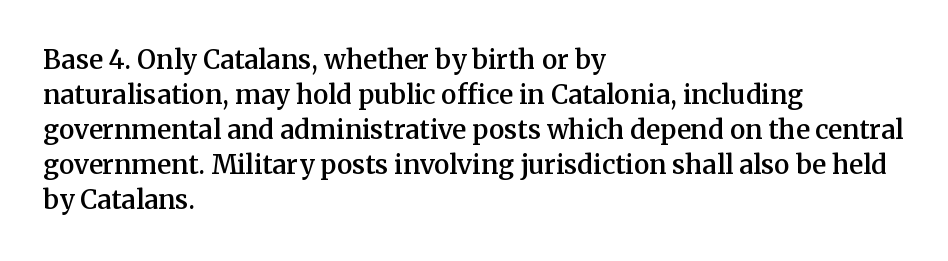
Tracking here is standard; glyphs follow each other at the usual distance. Posture: vertical. This block has exactly the height ordinary leading produces. On the weight axis this lands at semibold, roughly 600. Underline: absent. The rag falls on the right side of this text block.
